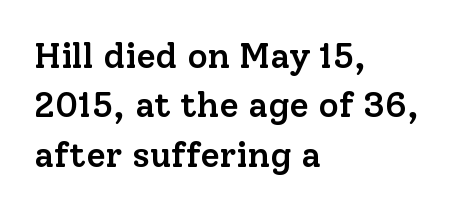
Q: Is the text bold? A: Semi-bold.
Q: Is the text italic (slanted)? A: No, it is upright.
Q: Is the typeface a serif or a sans-serif typeface? A: Serif.
Q: Is the text underlined? A: No.
Q: How is the paragraph aligned? A: Left-aligned.
Q: Is the spacing between letters normal or unusually wide? A: Normal.
Q: Is the spacing between lines tight, normal or loose? A: Normal.
Q: Width (condensed, normal, or wide)? A: Normal.
Q: Stroke contrast? A: Low.
Q: x-height? A: Medium.
Q: Monospaced? A: No.
